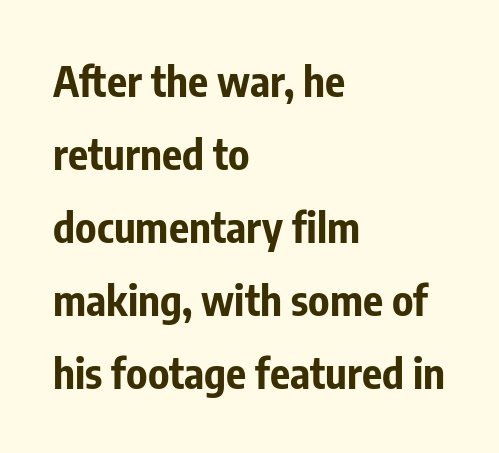
Q: Is the text bold? A: Yes.
Q: Is the text italic (slanted)? A: No, it is upright.
Q: Is the typeface a serif or a sans-serif typeface? A: Sans-serif.
Q: Is the text underlined? A: No.
Q: How is the paragraph aligned? A: Left-aligned.
Q: Is the spacing between letters normal or unusually wide? A: Normal.
Q: Width (condensed, normal, or wide)? A: Condensed.
Q: Stroke contrast? A: Low.
Q: x-height? A: Medium.
Q: Monospaced? A: No.
